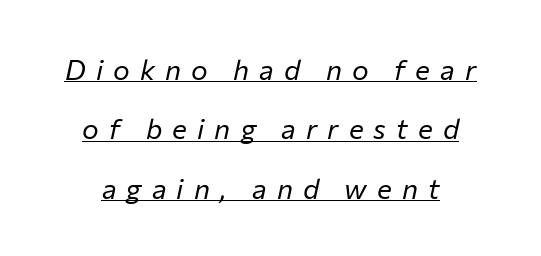
{"italic": "yes", "lean": "right", "slant_degrees": 12, "bold": "no", "weight": "regular", "width": "normal", "stroke_contrast": "low", "x_height": "medium", "monospaced": "no", "underline": "yes", "line_spacing": "loose", "line_spacing_ratio": 2.12, "letter_spacing": "wide", "letter_spacing_em": 0.36, "glyph_px": 28}
